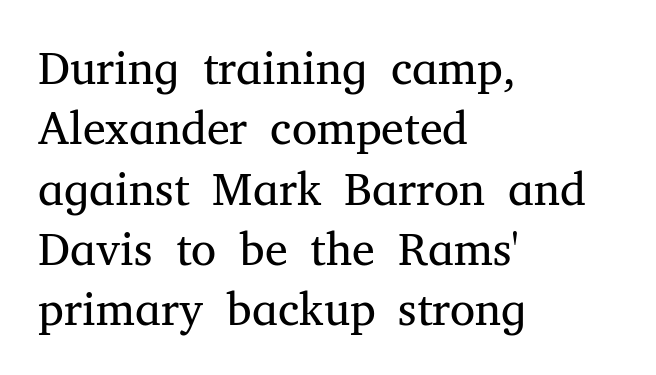
The image shows 46 px regular-weight serif type, upright; set left-aligned, normal line spacing (1.31x), normal letter spacing, not underlined; medium stroke contrast and a medium x-height.
